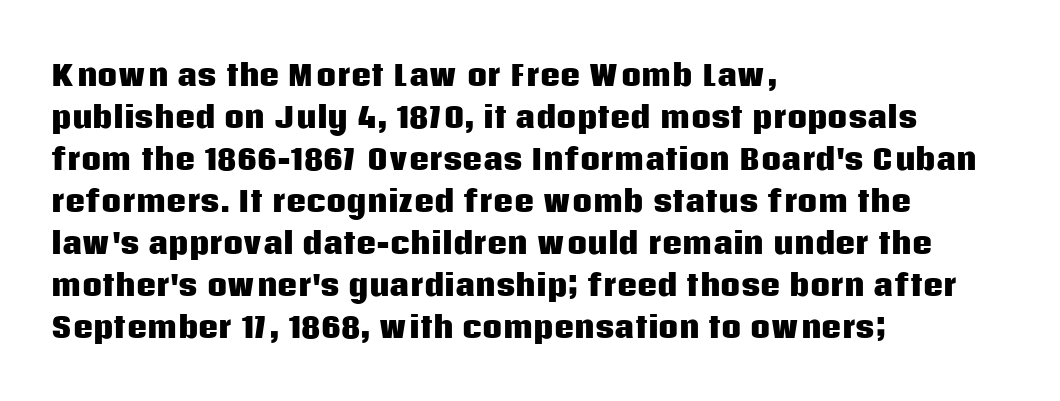
Q: Is the text bold? A: Yes.
Q: Is the text italic (slanted)? A: No, it is upright.
Q: Is the typeface a serif or a sans-serif typeface? A: Sans-serif.
Q: Is the text underlined? A: No.
Q: How is the paragraph aligned? A: Left-aligned.
Q: Is the spacing between letters normal or unusually wide? A: Normal.
Q: Is the spacing between lines tight, normal or loose? A: Normal.
Q: Width (condensed, normal, or wide)? A: Normal.
Q: Stroke contrast? A: Low.
Q: x-height? A: Large.
Q: Monospaced? A: No.
